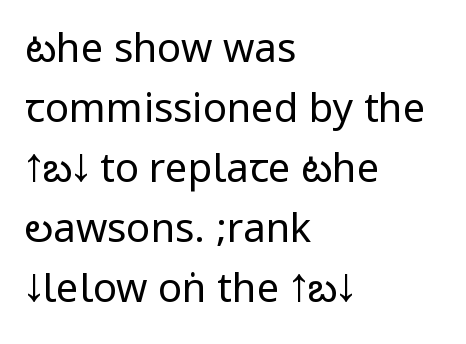
Summary of weight: not heavy and not bold. The leading is moderate, giving the passage an even texture. Bare-footed words on every line. Nothing unusual about the tracking: characters are spaced as the font intends. In terms of letterform style, serifs are entirely absent. The ragged edge is on the right, which tells us the setting is flush left.
